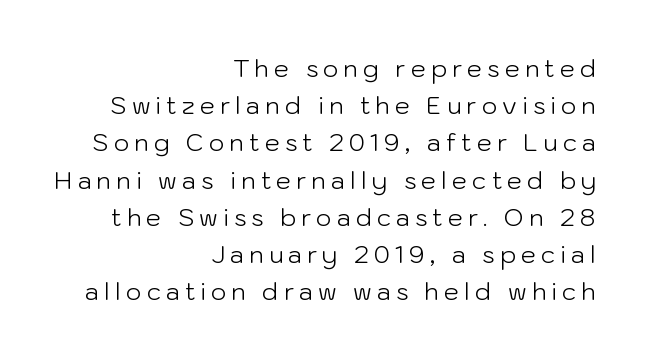
Students, observe: this is what conventionally led text looks like. Is the letter spacing exaggerated? Yes — the characters are pushed far apart. Tall strokes in this sample are plumb rather than angled. The rag falls on the left side of this text block. This is not heavy type; no bold has been used.
